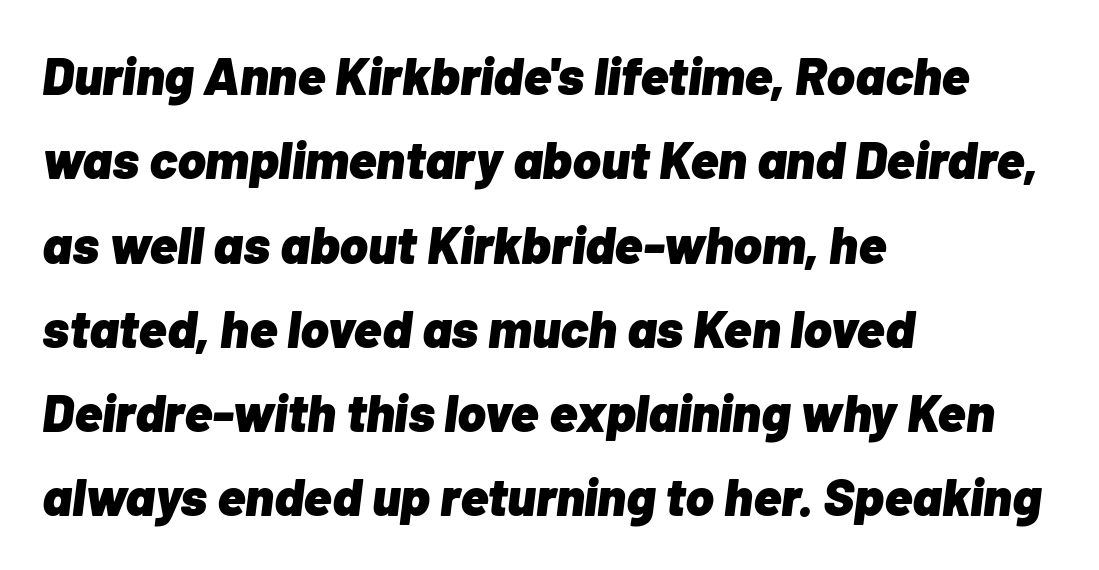
Tracking value appears to be zero — textbook default spacing. The text carries the slant typical of an italic or oblique font. Compared with a centered layout, this one pins lines to the left instead. The face used here has the dense, thick strokes of a bold. A typesetter would call this proportional, since set widths differ per character. This sample keeps an unexceptional amount of space between lines.
